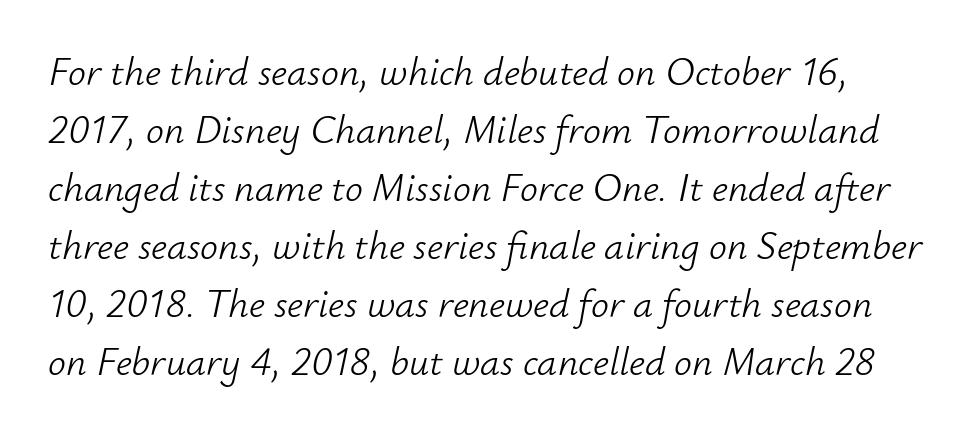
{"italic": "yes", "lean": "right", "slant_degrees": 12, "bold": "no", "weight": "light", "width": "normal", "stroke_contrast": "low", "x_height": "small", "monospaced": "no", "underline": "no", "line_spacing": "normal", "line_spacing_ratio": 1.45, "letter_spacing": "normal", "letter_spacing_em": 0.0, "glyph_px": 40}
